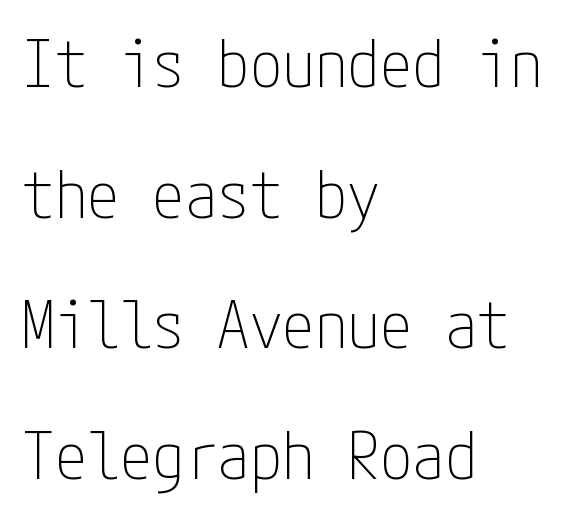
{"serif": "no", "italic": "no", "bold": "no", "weight": "thin", "width": "condensed", "stroke_contrast": "low", "x_height": "medium", "underline": "no", "align": "left", "line_spacing": "loose", "line_spacing_ratio": 2.01, "letter_spacing": "normal", "letter_spacing_em": 0.0, "glyph_px": 65}
